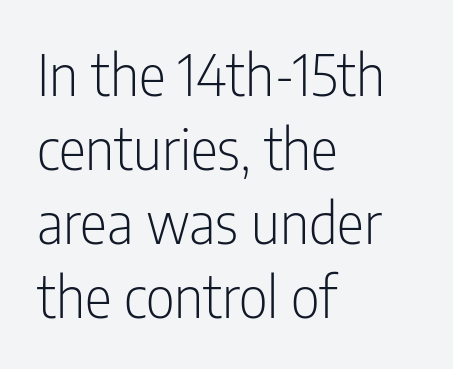
The zone under the glyphs is completely vacant. Do the letters lean? They stand straight. How would I describe the line gaps? Plain and ordinary. Unlike a traditional serif, this face leaves its strokes unadorned. Teacher's note: observe the even left margin — that is flush-left alignment.
